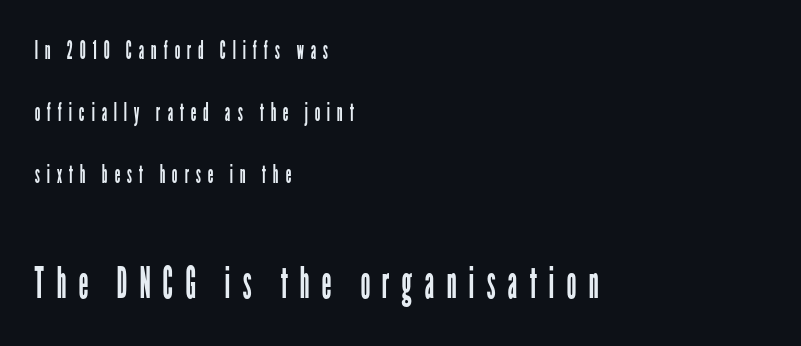
{"serif": "no", "italic": "no", "bold": "no", "weight": "regular", "width": "condensed", "stroke_contrast": "low", "x_height": "medium", "monospaced": "no", "underline": "no", "align": "left", "line_spacing": "loose", "line_spacing_ratio": 2.48, "letter_spacing": "wide", "letter_spacing_em": 0.27, "larger_block": "second", "size_ratio": 1.76, "glyph_px": 44}
